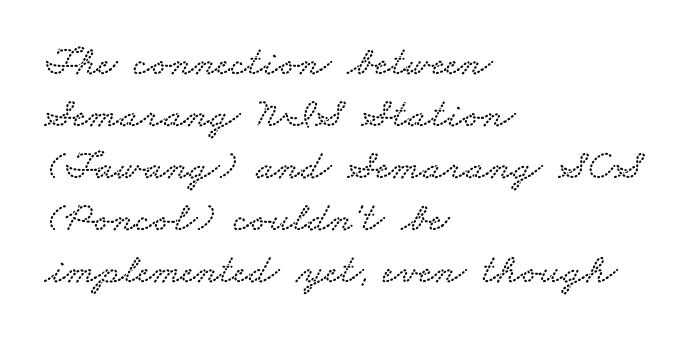
Left-aligned paragraph, ragged on the right. Character widths vary here, with narrow letters taking less room than wide ones. Does extra space separate the letters? No, they use regular spacing. Does the type have serifs? Yes, each stem ends in a small foot. The strip under each line holds only bare page.
